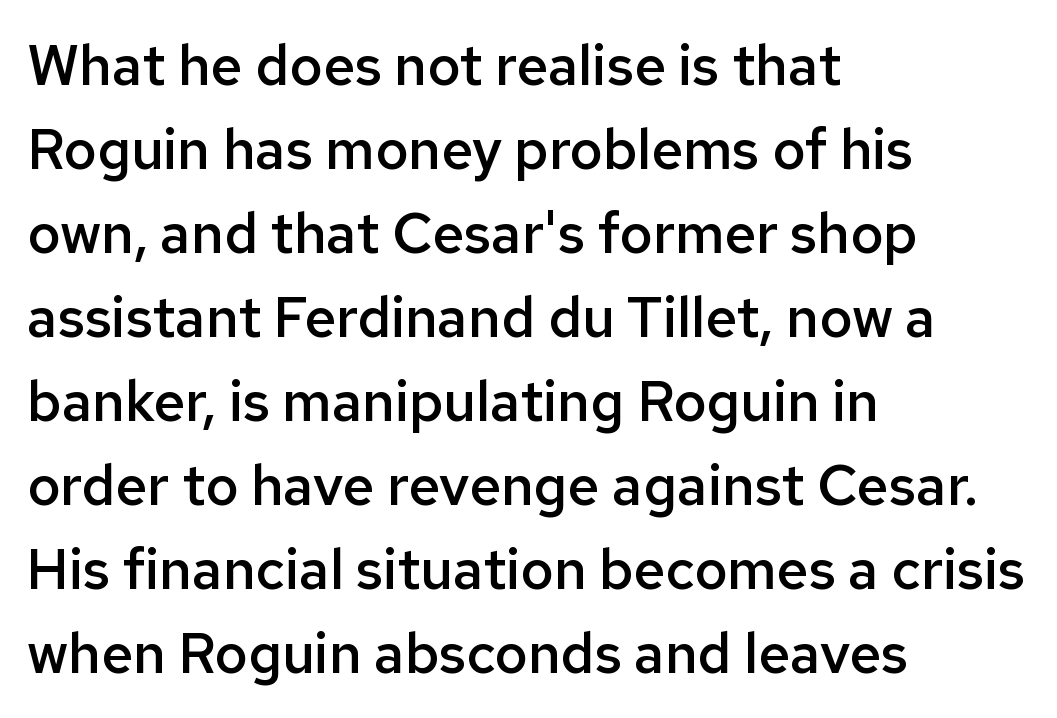
A classic flush-left, rag-right setting is used for this passage. The type family on display is of the sans-serif kind. Normally led — the rows are evenly, conventionally spaced. Each letter keeps its own natural width here, so spacing adapts to shape.
